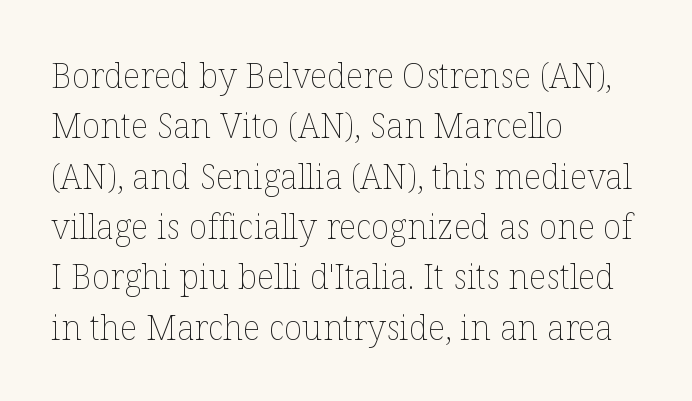
Q: Is the text bold? A: No.
Q: Is the text italic (slanted)? A: No, it is upright.
Q: Is the text underlined? A: No.
Q: How is the paragraph aligned? A: Left-aligned.
Q: Is the spacing between letters normal or unusually wide? A: Normal.
Q: Is the spacing between lines tight, normal or loose? A: Normal.
Q: Width (condensed, normal, or wide)? A: Normal.
Q: Stroke contrast? A: Low.
Q: x-height? A: Medium.
Q: Monospaced? A: No.
